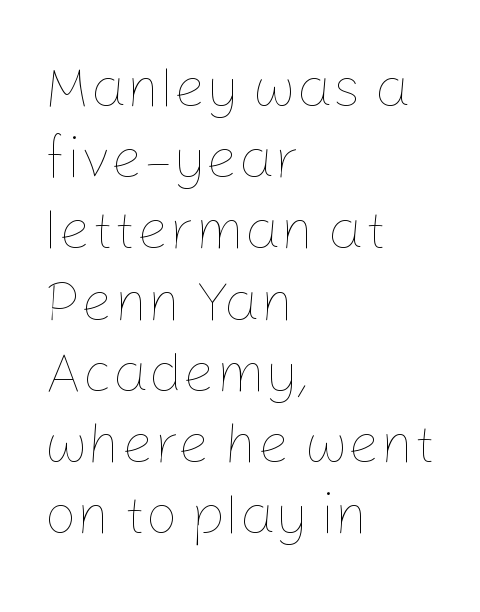
The image shows 57 px thin type, upright; set left-aligned, normal line spacing (1.25x), normal letter spacing, not underlined; low stroke contrast and a medium x-height.
